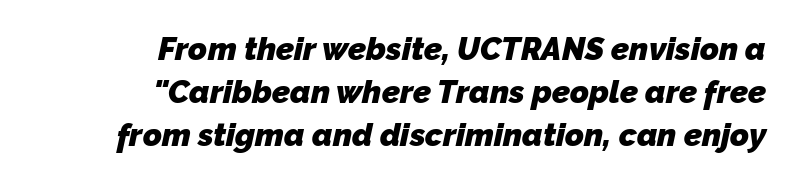
Q: Is the text bold? A: Yes.
Q: Is the typeface a serif or a sans-serif typeface? A: Sans-serif.
Q: Is the text underlined? A: No.
Q: How is the paragraph aligned? A: Right-aligned.
Q: Is the spacing between letters normal or unusually wide? A: Normal.
Q: Is the spacing between lines tight, normal or loose? A: Normal.
Q: Width (condensed, normal, or wide)? A: Normal.
Q: Stroke contrast? A: Low.
Q: x-height? A: Medium.
Q: Monospaced? A: No.
